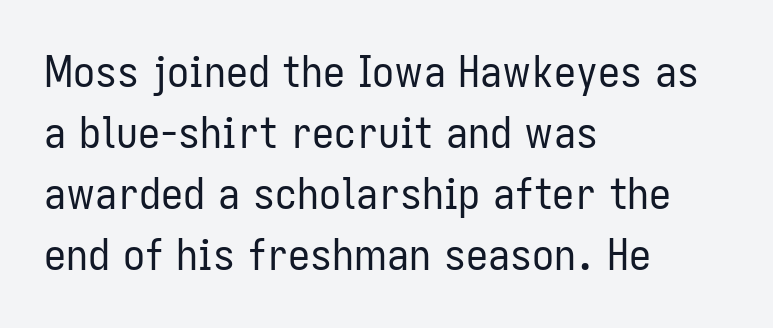
The image shows 44 px regular-weight, condensed sans-serif type, upright; set left-aligned, normal line spacing (1.39x), normal letter spacing, not underlined; low stroke contrast and a medium x-height.
